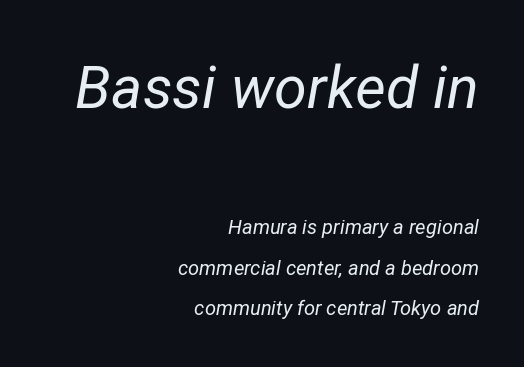
Q: Is the text bold? A: No.
Q: Is the text italic (slanted)? A: Yes, it leans right by about 12 degrees.
Q: Is the text underlined? A: No.
Q: How is the paragraph aligned? A: Right-aligned.
Q: Is the spacing between letters normal or unusually wide? A: Normal.
Q: Is the spacing between lines tight, normal or loose? A: Loose.
Q: Which block of text is set in a larger size, the first (top) or the second (bottom)? A: The first (top) one.
Q: Width (condensed, normal, or wide)? A: Normal.
Q: Stroke contrast? A: Low.
Q: x-height? A: Medium.
Q: Monospaced? A: No.
